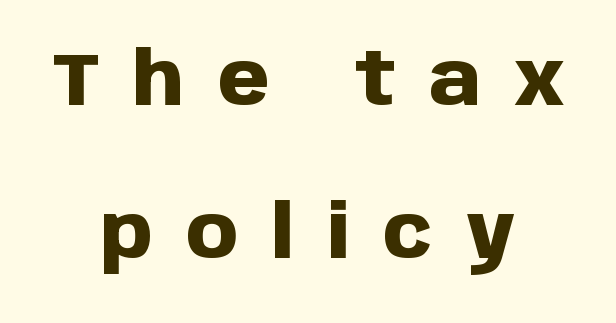
Q: Is the text bold? A: Yes.
Q: Is the text italic (slanted)? A: No, it is upright.
Q: Is the typeface a serif or a sans-serif typeface? A: Sans-serif.
Q: Is the text underlined? A: No.
Q: How is the paragraph aligned? A: Centered.
Q: Is the spacing between letters normal or unusually wide? A: Unusually wide.
Q: Is the spacing between lines tight, normal or loose? A: Loose.
Q: Width (condensed, normal, or wide)? A: Normal.
Q: Stroke contrast? A: Low.
Q: x-height? A: Large.
Q: Monospaced? A: No.
